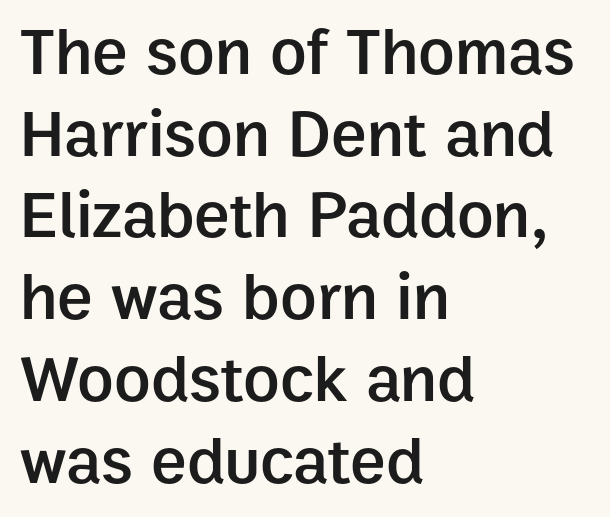
{"serif": "no", "italic": "no", "bold": "semi", "weight": "semibold", "width": "normal", "stroke_contrast": "low", "x_height": "medium", "monospaced": "no", "underline": "no", "align": "left", "line_spacing_ratio": 1.22, "letter_spacing": "normal", "letter_spacing_em": 0.0, "glyph_px": 67}
